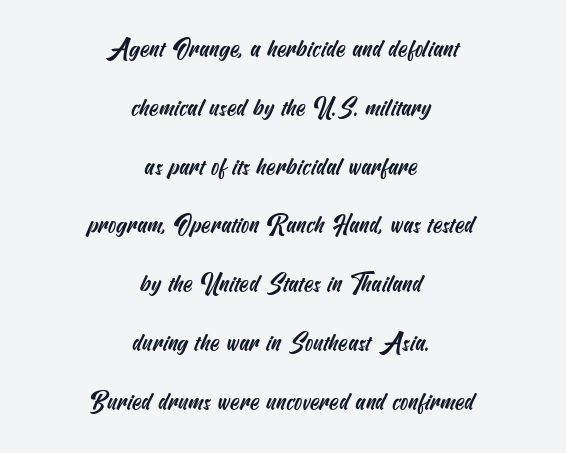
{"underline": "no", "align": "center", "line_spacing": "loose", "line_spacing_ratio": 2.45, "letter_spacing": "normal", "letter_spacing_em": 0.0, "glyph_px": 24}
